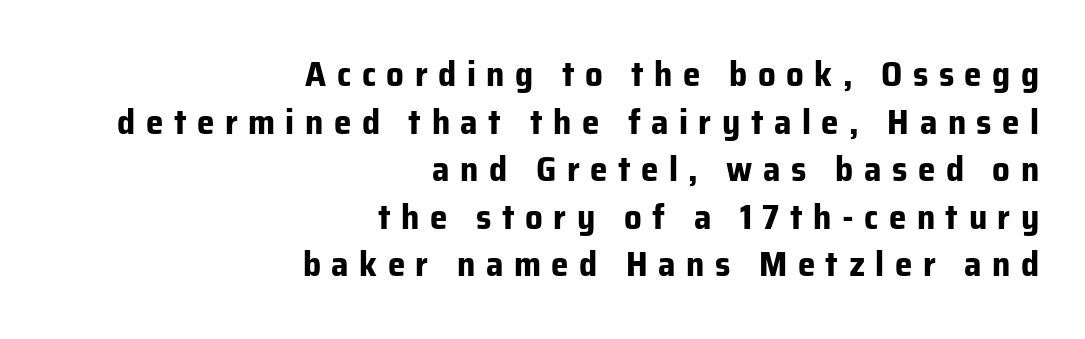
Q: Is the text bold? A: Yes.
Q: Is the text italic (slanted)? A: No, it is upright.
Q: Is the typeface a serif or a sans-serif typeface? A: Sans-serif.
Q: Is the text underlined? A: No.
Q: How is the paragraph aligned? A: Right-aligned.
Q: Is the spacing between letters normal or unusually wide? A: Unusually wide.
Q: Is the spacing between lines tight, normal or loose? A: Normal.
Q: Width (condensed, normal, or wide)? A: Normal.
Q: Stroke contrast? A: Low.
Q: x-height? A: Medium.
Q: Monospaced? A: No.
